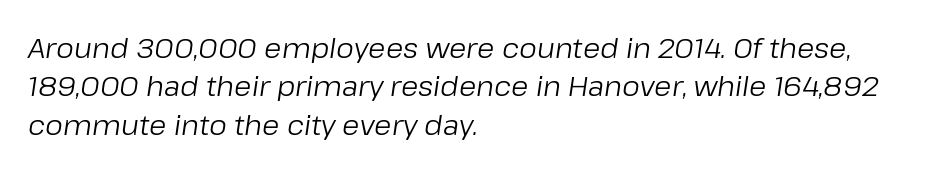
A typesetter would call this zero additional tracking. Spacing verdict: proportional, widths tailored to each character. In CSS terms this would be text-align: left. Is this a heavy cut? Hardly; it is regular or lighter.
